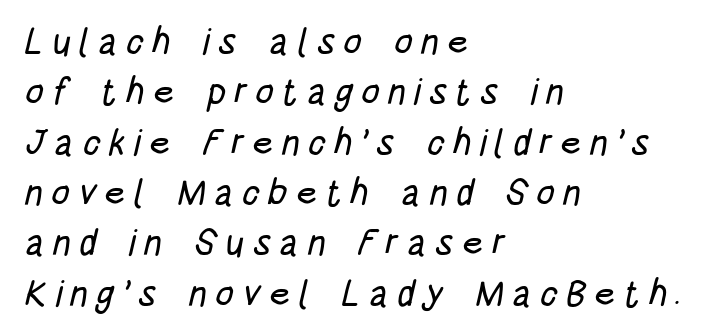
Words appear elongated and porous because spacing is wide. Anything drawn beneath the words? Only blank space. Reading down the column, the eye jumps a familiar distance to each next line. Varying glyph widths throughout — classic text-font behaviour. Line beginnings align vertically; line endings do not.
